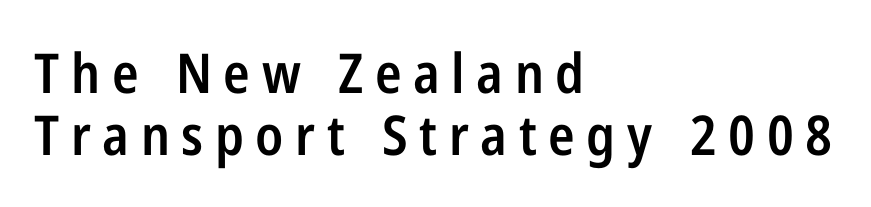
Note the varied advance widths — an 'i' is clearly narrower than an 'm'. Summary of vertical rhythm: compact, with narrow interline spacing. Teacher's note: observe the even left margin — that is flush-left alignment. What stands out about the letter spacing? Its width — letters are far apart.
